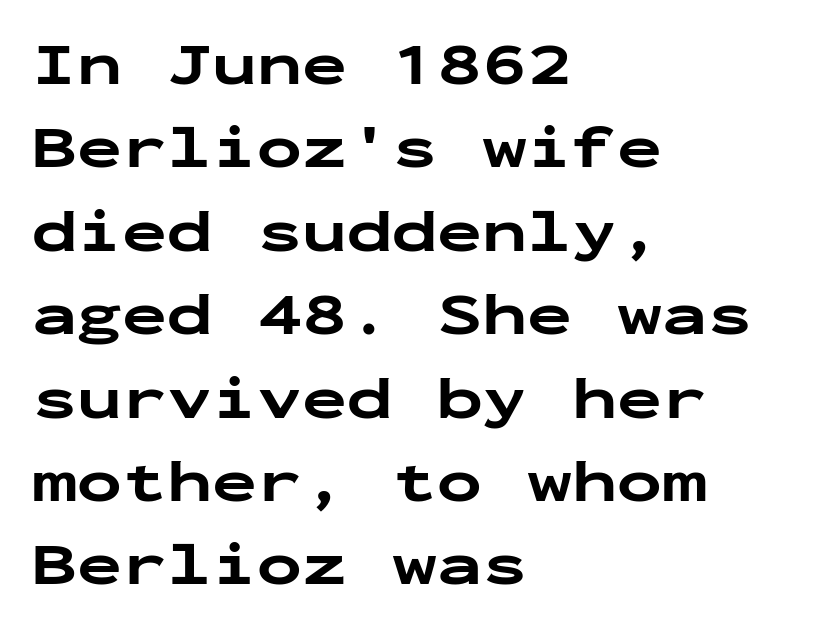
Leading: standard. Do the characters align in a grid? Yes, the font is monospaced. No feet cap the strokes, marking this as sans-serif type. In CSS terms this would be text-align: left. Glyph-to-glyph distance matches everyday printed text.
